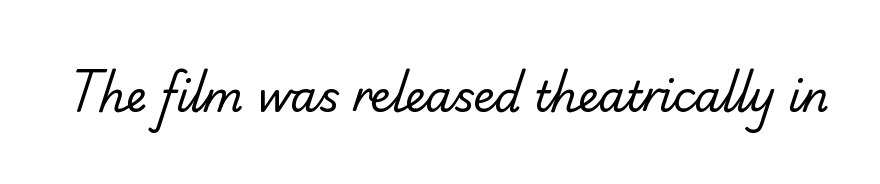
The image shows 42 px regular-weight sans-serif type; set normal letter spacing, not underlined; low stroke contrast and a small x-height.
